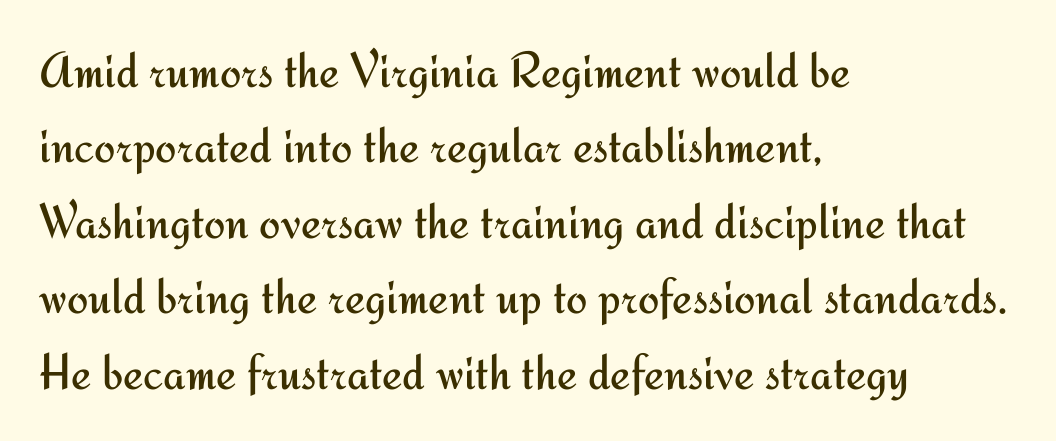
The image shows 51 px regular-weight sans-serif type, upright; set left-aligned, normal line spacing (1.48x), normal letter spacing, not underlined; medium stroke contrast and a small x-height.
